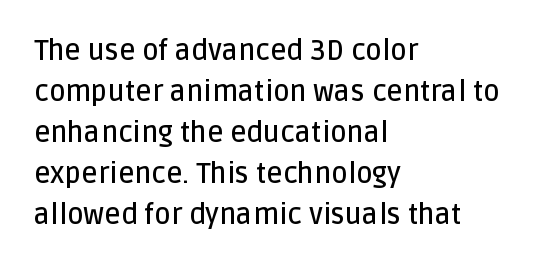
The image shows 28 px semibold sans-serif type, upright; set left-aligned, normal line spacing (1.46x), normal letter spacing, not underlined; low stroke contrast and a large x-height.
